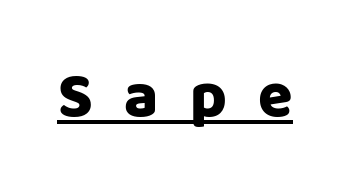
Are there feet on the stems? There aren't — it's a sans. This is underlined copy, the kind a proofreader might mark for attention. The letters stand upright; this is a roman face. The face used here is rendered with a markedly widened letterfit. Spacing verdict: proportional, widths tailored to each character.
